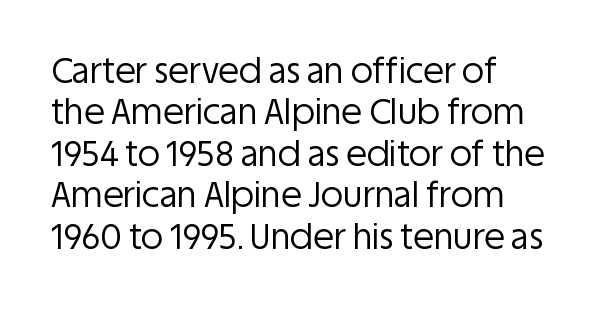
Caption: face not bold, strokes unweighted. Do the characters align in a grid? No, the font is proportional. Line beginnings align vertically; line endings do not. Typographically, this falls in the sans-serif category.
